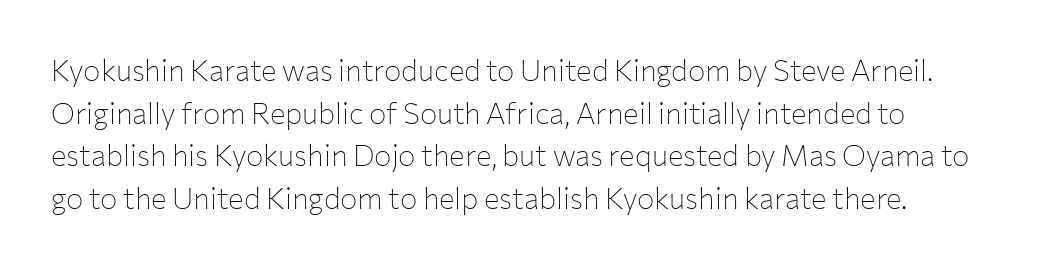
{"serif": "no", "italic": "no", "bold": "no", "weight": "thin", "width": "normal", "stroke_contrast": "low", "x_height": "medium", "monospaced": "no", "underline": "no", "align": "left", "line_spacing": "normal", "line_spacing_ratio": 1.47, "letter_spacing": "normal", "letter_spacing_em": 0.0, "glyph_px": 29}
